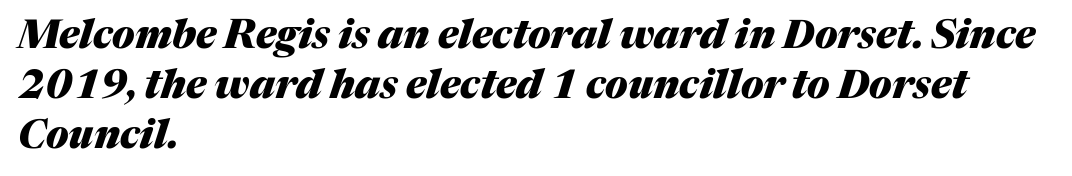
{"italic": "yes", "lean": "right", "slant_degrees": 17, "bold": "yes", "weight": "heavy", "width": "normal", "stroke_contrast": "medium", "x_height": "medium", "monospaced": "no", "underline": "no", "align": "left", "line_spacing": "normal", "line_spacing_ratio": 1.28, "letter_spacing": "normal", "letter_spacing_em": 0.0, "glyph_px": 39}
